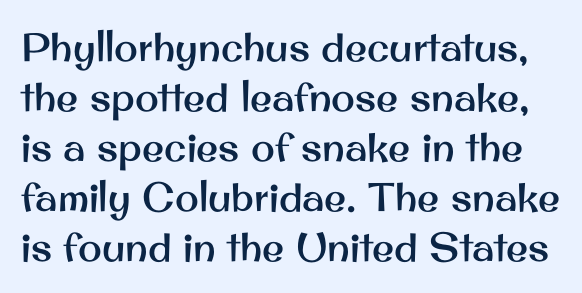
{"serif": "no", "italic": "no", "width": "normal", "stroke_contrast": "medium", "x_height": "small", "monospaced": "no", "underline": "no", "line_spacing": "normal", "line_spacing_ratio": 1.25, "letter_spacing": "normal", "letter_spacing_em": 0.0, "glyph_px": 40}
